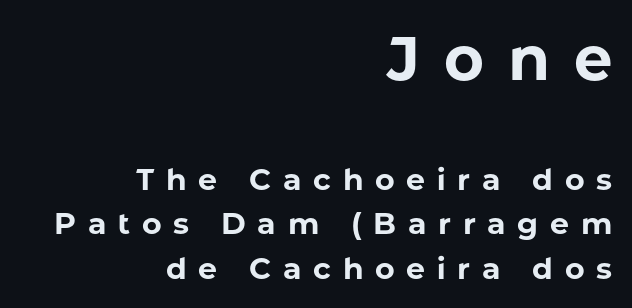
Q: Is the text bold? A: Yes.
Q: Is the text italic (slanted)? A: No, it is upright.
Q: Is the typeface a serif or a sans-serif typeface? A: Sans-serif.
Q: Is the text underlined? A: No.
Q: How is the paragraph aligned? A: Right-aligned.
Q: Is the spacing between letters normal or unusually wide? A: Unusually wide.
Q: Is the spacing between lines tight, normal or loose? A: Normal.
Q: Which block of text is set in a larger size, the first (top) or the second (bottom)? A: The first (top) one.
Q: Width (condensed, normal, or wide)? A: Normal.
Q: Stroke contrast? A: Low.
Q: x-height? A: Medium.
Q: Monospaced? A: No.
